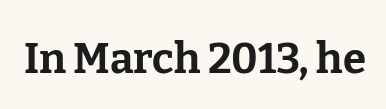
The image shows 42 px bold serif type, upright; set normal letter spacing, not underlined; low stroke contrast and a medium x-height.
